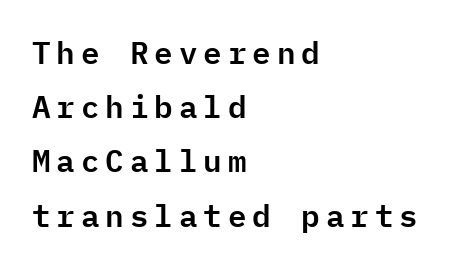
Note: no serifs on the glyphs. The letters stand upright; this is a roman face. Each row of text sits above clean, open space. You could count columns in this text — the font is strictly monospaced.
